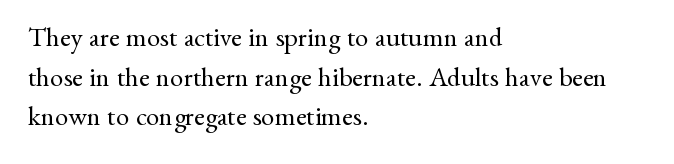
{"italic": "no", "bold": "no", "underline": "no", "align": "left", "line_spacing": "normal", "line_spacing_ratio": 1.47, "letter_spacing": "normal", "letter_spacing_em": 0.0, "glyph_px": 27}
